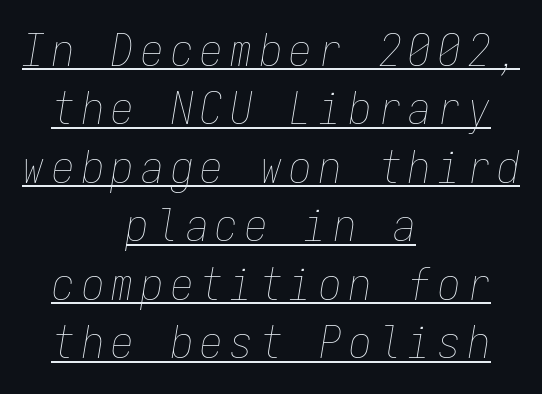
These lines sit exactly where default settings would place them. Underlining? Definitely there. Each letter, wide or thin by design, is forced into the same width here. These glyphs show unthickened strokes, regular width or finer. The axis of the letterforms is tilted away from vertical.
